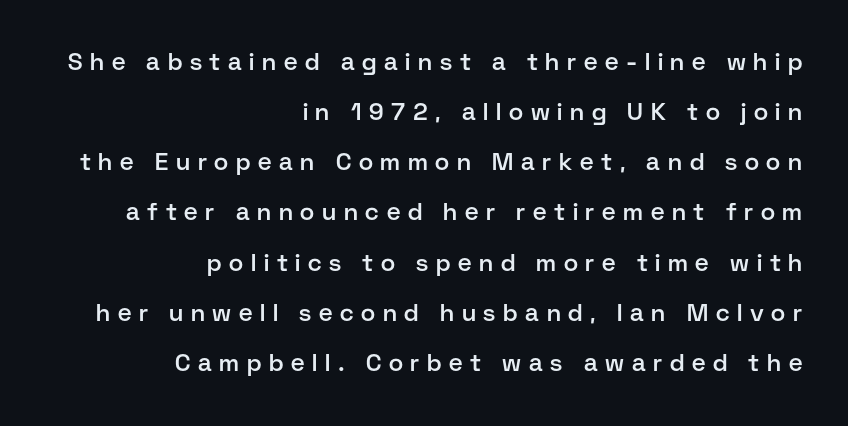
Q: Is the text bold? A: Semi-bold.
Q: Is the text italic (slanted)? A: No, it is upright.
Q: Is the text underlined? A: No.
Q: How is the paragraph aligned? A: Right-aligned.
Q: Is the spacing between letters normal or unusually wide? A: Unusually wide.
Q: Is the spacing between lines tight, normal or loose? A: Loose.
